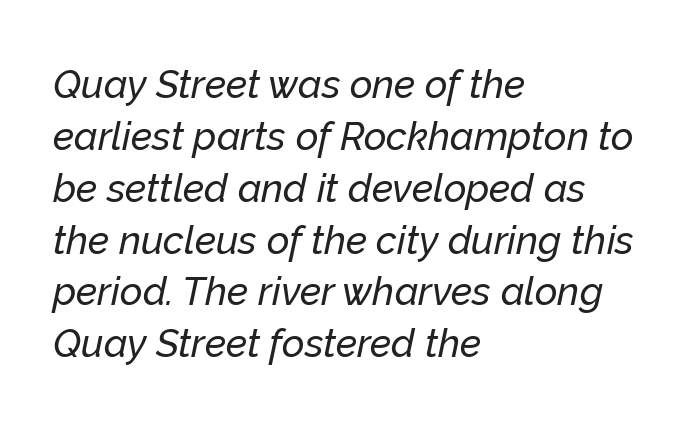
The space directly below the letters is spotless. The rendering uses a moderate line-height, typical for paragraphs. In CSS terms this would be text-align: left. The text carries the slant typical of an italic or oblique font.
